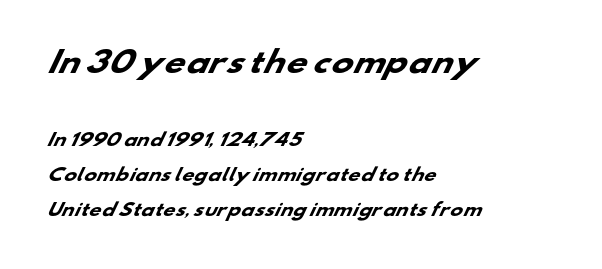
Default kerning and tracking; the words read as compact shapes. The letters carry no serifs — their stems end cleanly without finishing strokes. Block one is the big one; block two sits smaller underneath. Is this a fixed-width face? No — the glyphs have proportional, varying widths. Typographic density is high because the face is bold. A classic flush-left, rag-right setting is used for this passage.
